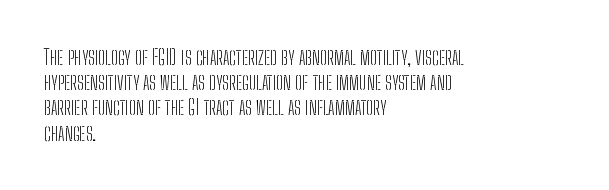
{"italic": "no", "bold": "no", "underline": "no", "align": "left", "line_spacing_ratio": 1.2, "letter_spacing": "normal", "letter_spacing_em": 0.0, "glyph_px": 21}
